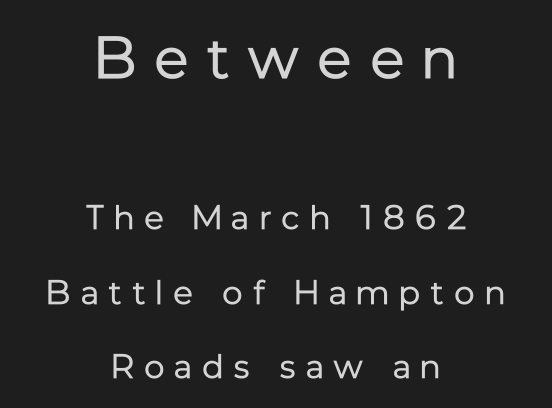
A student would notice the top passage is typeset larger than what follows. This is roman type, the default non-slanted kind. How are the letters spaced? Widely, with obvious added tracking. Vertical stems look standard width or narrower in stroke. Looks like regular typesetting: each glyph gets only the width it needs.
